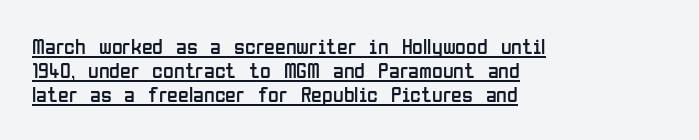
{"italic": "no", "bold": "no", "underline": "yes", "align": "left", "line_spacing": "tight", "line_spacing_ratio": 1.1, "letter_spacing": "normal", "letter_spacing_em": 0.0, "glyph_px": 22}
